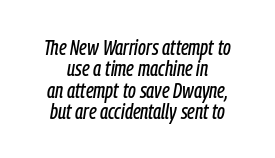
The image shows 22 px text type, italic (leaning right); set centered, tight line spacing (0.97x), normal letter spacing, not underlined.
